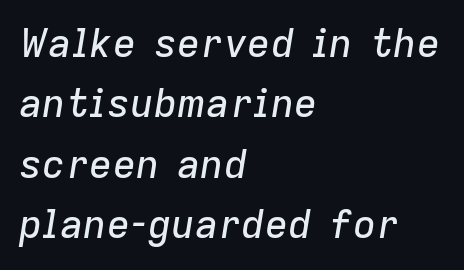
{"italic": "yes", "lean": "right", "slant_degrees": 9, "width": "normal", "stroke_contrast": "low", "x_height": "medium", "monospaced": "no", "underline": "no", "align": "left", "line_spacing": "normal", "line_spacing_ratio": 1.55, "letter_spacing": "normal", "letter_spacing_em": 0.0, "glyph_px": 39}
